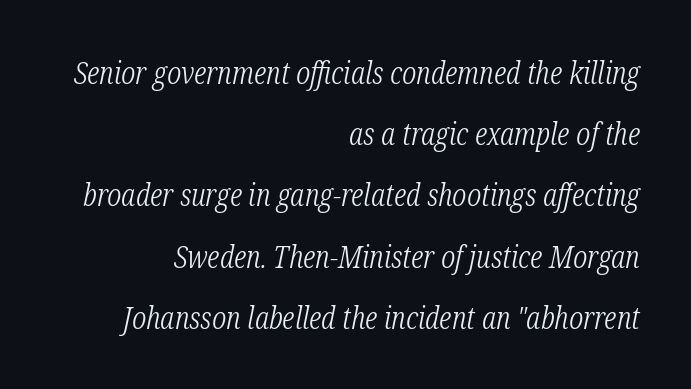
Check under the words: just untouched page. Font category for this specimen: serif. All the whitespace from short lines collects on the left. Slanted lettering throughout. No heavy texture on the line: the type isn't bold.
